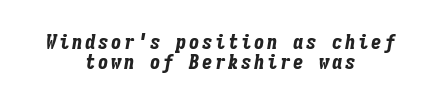
The image shows 21 px bold type, italic (leaning right); set centered, tight line spacing (0.97x), not underlined.
